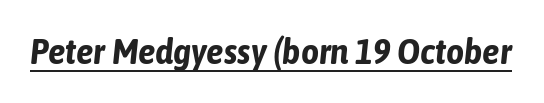
{"italic": "yes", "lean": "right", "slant_degrees": 6, "bold": "yes", "weight": "bold", "width": "condensed", "stroke_contrast": "low", "x_height": "medium", "monospaced": "no", "underline": "yes", "letter_spacing": "normal", "letter_spacing_em": 0.0, "glyph_px": 35}
